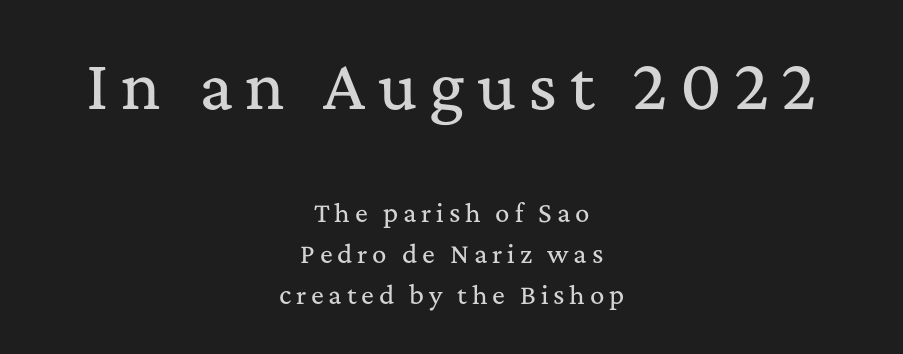
Q: Is the text italic (slanted)? A: No, it is upright.
Q: Is the typeface a serif or a sans-serif typeface? A: Serif.
Q: Is the text underlined? A: No.
Q: How is the paragraph aligned? A: Centered.
Q: Is the spacing between letters normal or unusually wide? A: Unusually wide.
Q: Which block of text is set in a larger size, the first (top) or the second (bottom)? A: The first (top) one.
Q: Width (condensed, normal, or wide)? A: Normal.
Q: Stroke contrast? A: Medium.
Q: x-height? A: Medium.
Q: Monospaced? A: No.
